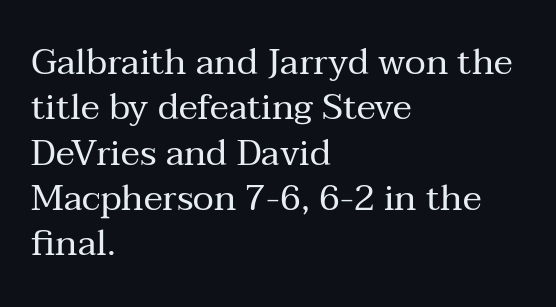
{"serif": "yes", "italic": "no", "bold": "no", "weight": "regular", "width": "normal", "stroke_contrast": "medium", "x_height": "medium", "monospaced": "no", "underline": "no", "align": "left", "line_spacing": "normal", "line_spacing_ratio": 1.26, "letter_spacing": "normal", "letter_spacing_em": 0.0, "glyph_px": 36}
